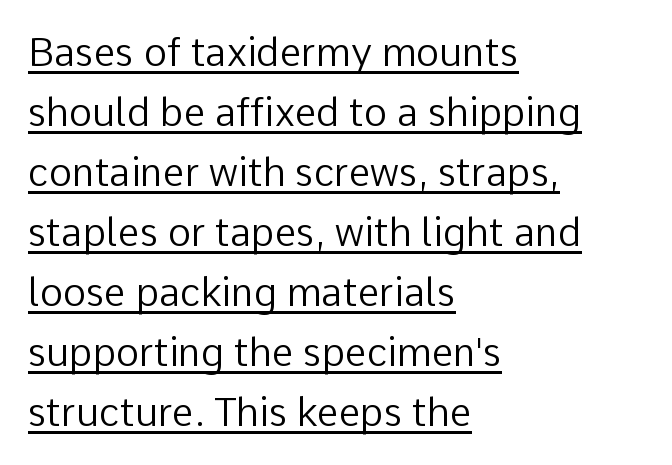
The image shows 39 px regular-weight sans-serif type, upright; set left-aligned, normal line spacing (1.54x), normal letter spacing, underlined; low stroke contrast and a medium x-height.
